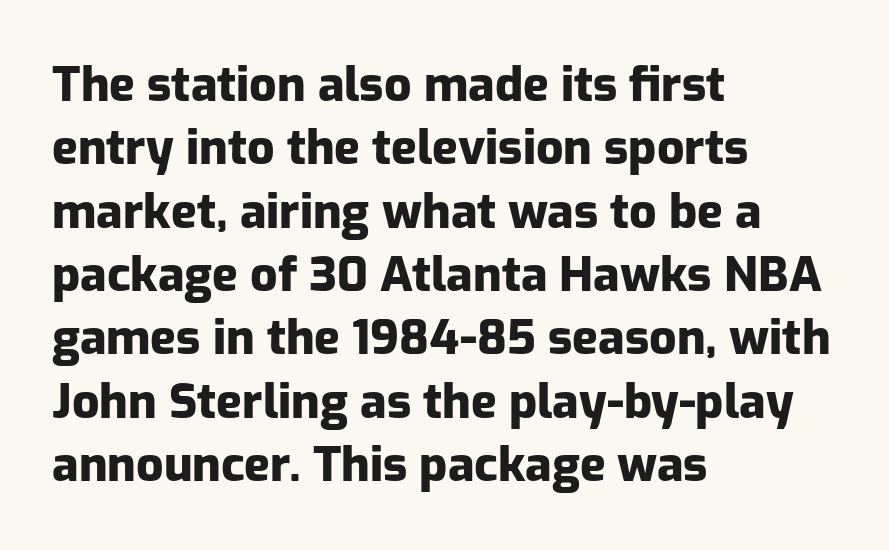
{"serif": "no", "italic": "no", "bold": "yes", "weight": "heavy", "width": "normal", "stroke_contrast": "low", "x_height": "medium", "monospaced": "no", "underline": "no", "align": "left", "line_spacing": "normal", "line_spacing_ratio": 1.32, "letter_spacing": "normal", "letter_spacing_em": 0.0, "glyph_px": 48}
